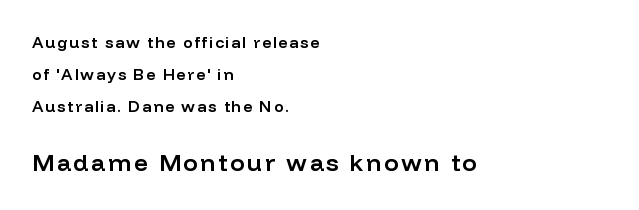
Line spacing here is loose. The font's upright variant was chosen for this text. Descenders hang freely into open space. Typographic density is moderately raised because the face is semibold. The rag falls on the right side of this text block. Here the second block reads like a headline and the first like body copy.
